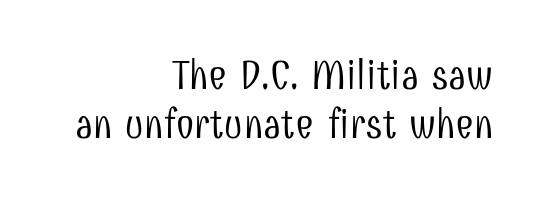
Q: Is the text bold? A: No.
Q: Is the text italic (slanted)? A: No, it is upright.
Q: Is the typeface a serif or a sans-serif typeface? A: Sans-serif.
Q: Is the text underlined? A: No.
Q: How is the paragraph aligned? A: Right-aligned.
Q: Is the spacing between letters normal or unusually wide? A: Normal.
Q: Width (condensed, normal, or wide)? A: Condensed.
Q: Stroke contrast? A: Low.
Q: x-height? A: Medium.
Q: Monospaced? A: No.
